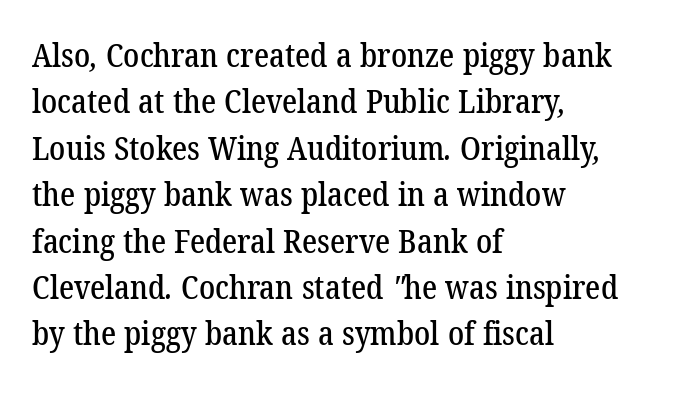
The image shows 32 px serif type; set left-aligned, normal line spacing (1.45x), normal letter spacing, not underlined; low stroke contrast and a medium x-height.
